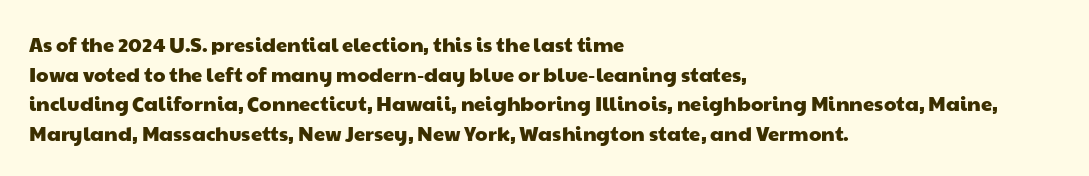
Q: Is the text underlined? A: No.
Q: How is the paragraph aligned? A: Left-aligned.
Q: Is the spacing between letters normal or unusually wide? A: Normal.
Q: Is the spacing between lines tight, normal or loose? A: Normal.
